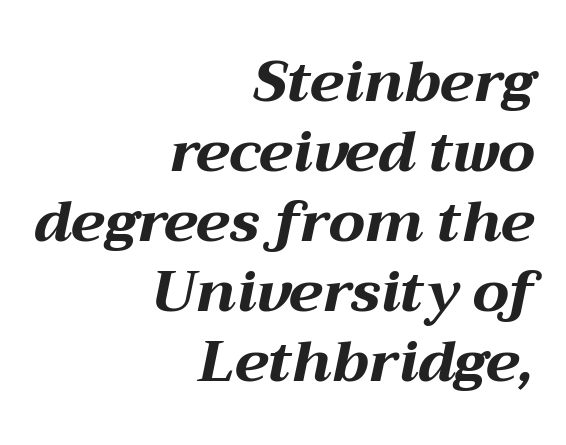
Q: Is the text bold? A: Yes.
Q: Is the text italic (slanted)? A: Yes, it leans right by about 12 degrees.
Q: Is the text underlined? A: No.
Q: How is the paragraph aligned? A: Right-aligned.
Q: Is the spacing between letters normal or unusually wide? A: Normal.
Q: Width (condensed, normal, or wide)? A: Wide.
Q: Stroke contrast? A: Medium.
Q: x-height? A: Medium.
Q: Monospaced? A: No.
